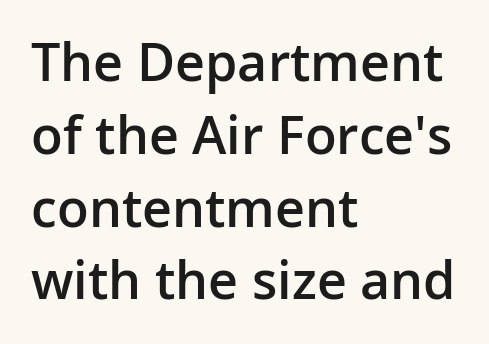
Q: Is the text bold? A: Semi-bold.
Q: Is the text italic (slanted)? A: No, it is upright.
Q: Is the typeface a serif or a sans-serif typeface? A: Sans-serif.
Q: Is the text underlined? A: No.
Q: How is the paragraph aligned? A: Left-aligned.
Q: Is the spacing between letters normal or unusually wide? A: Normal.
Q: Is the spacing between lines tight, normal or loose? A: Normal.
Q: Width (condensed, normal, or wide)? A: Normal.
Q: Stroke contrast? A: Low.
Q: x-height? A: Medium.
Q: Monospaced? A: No.
